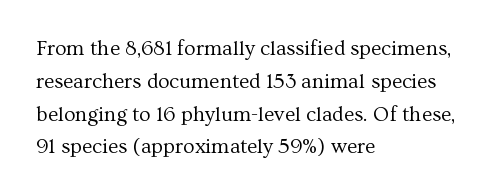
Upright lettering throughout. The rows are spaced the way most documents space them. These lines stack with their left ends in a neat column. The space beneath each line is pristine and unruled. This sample uses plain, unmodified letter spacing. Stem width sits at or under what a default text font uses.
